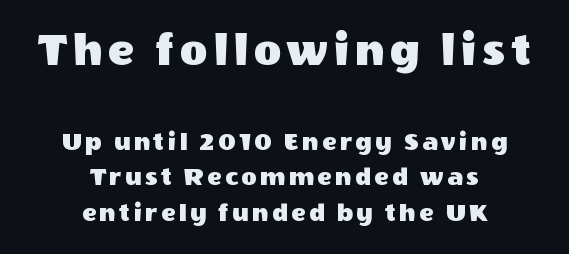
Think of a printed novel: that variable character pitch is what you see here. Observe the absence of serifs on each vertical stroke in this sample. These two chunks differ in scale, with the top chunk taking the larger measure. The font's upright variant was chosen for this text.
